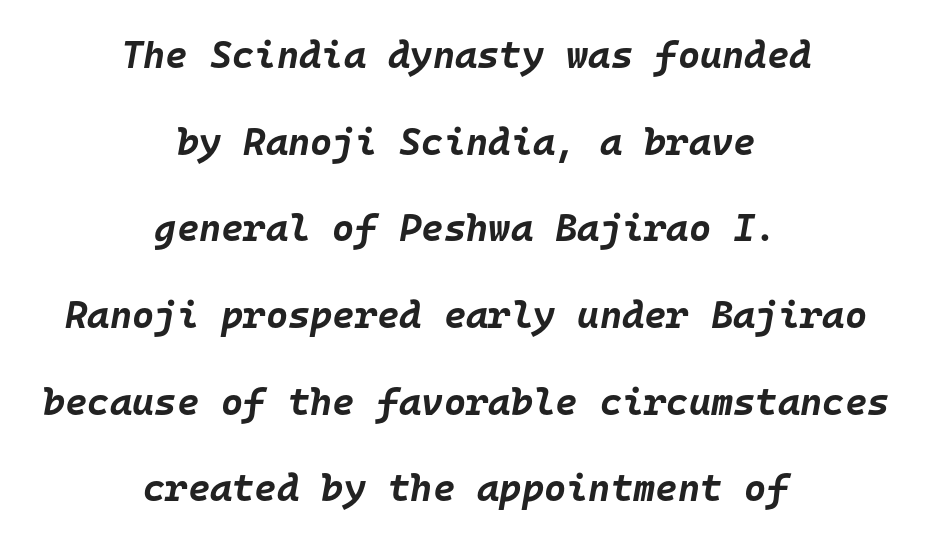
The image shows 38 px bold type, italic (leaning right), monospaced; set centered, loose line spacing (2.28x), normal letter spacing, not underlined; low stroke contrast and a large x-height.
